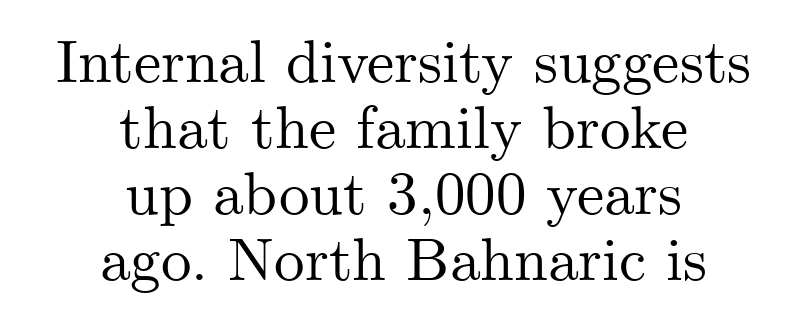
The zone under the glyphs is completely vacant. Teacher's note: observe the equal gaps on both sides — that is centered alignment. The line texture is even and compact thanks to regular tracking. The rendering uses a small line-height, squeezing the rows.
